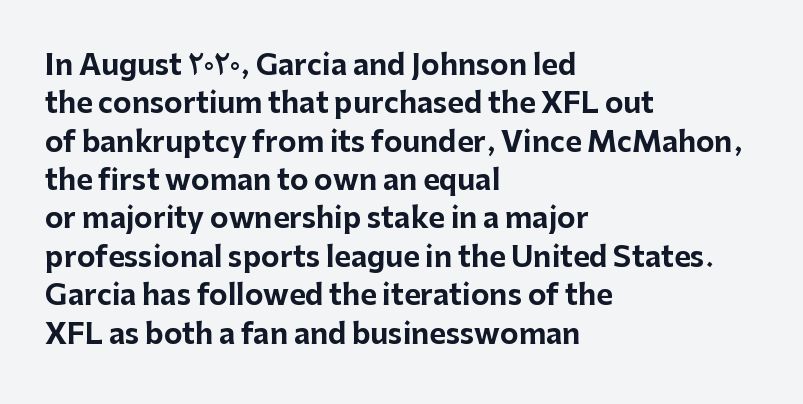
The image shows 28 px bold sans-serif type, upright; set left-aligned, normal line spacing (1.37x), normal letter spacing, not underlined; low stroke contrast and a medium x-height.
